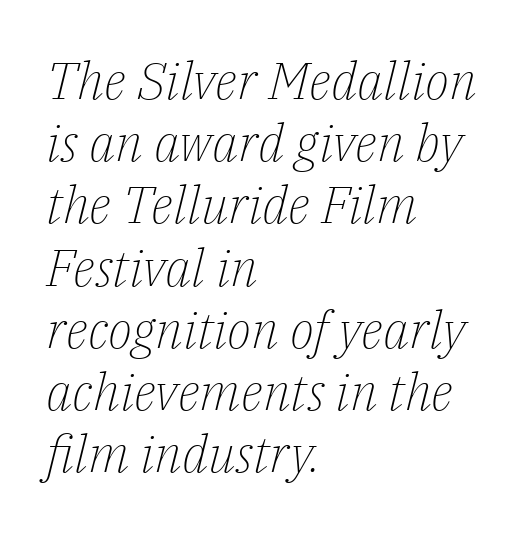
The image shows 51 px light serif type, italic (leaning right); set left-aligned, line spacing 1.22x, normal letter spacing, not underlined; low stroke contrast and a medium x-height.
